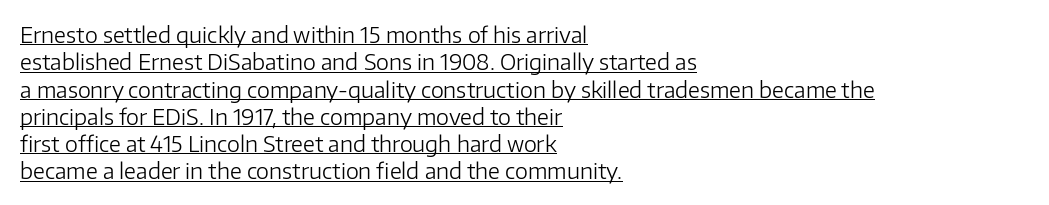
Q: Is the text bold? A: No.
Q: Is the text italic (slanted)? A: No, it is upright.
Q: Is the text underlined? A: Yes.
Q: How is the paragraph aligned? A: Left-aligned.
Q: Is the spacing between letters normal or unusually wide? A: Normal.
